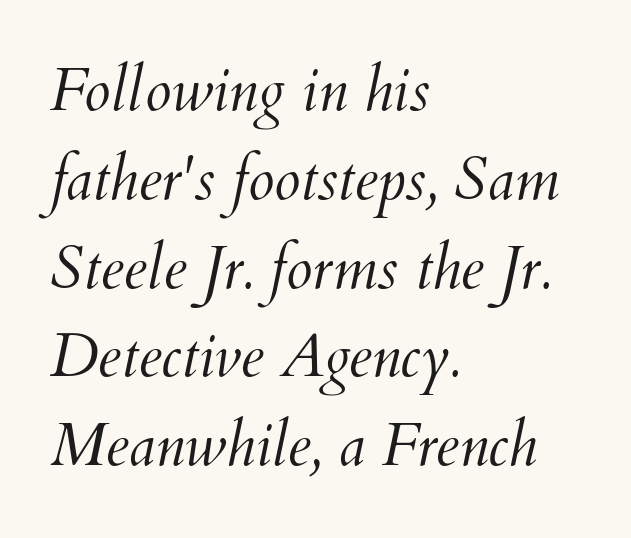
What stands out about the letter spacing? Nothing — it is the standard amount. The vertical gap from one line to the next is medium. Leftover space on each line is placed entirely after the last word. Looks like regular typesetting: each glyph gets only the width it needs.
